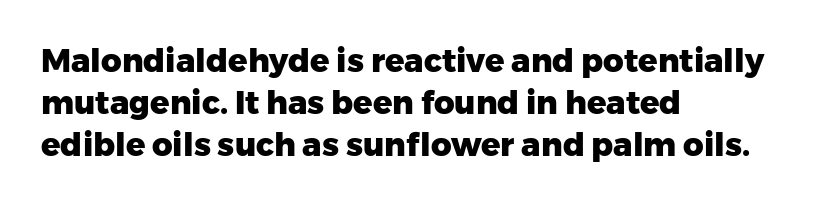
{"serif": "no", "italic": "no", "bold": "yes", "weight": "heavy", "width": "normal", "stroke_contrast": "low", "x_height": "medium", "monospaced": "no", "underline": "no", "align": "left", "line_spacing": "normal", "line_spacing_ratio": 1.31, "letter_spacing": "normal", "letter_spacing_em": 0.0, "glyph_px": 32}
